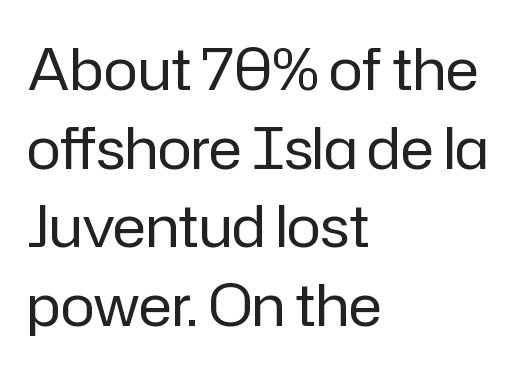
{"serif": "no", "italic": "no", "bold": "no", "weight": "regular", "width": "normal", "stroke_contrast": "low", "x_height": "medium", "monospaced": "no", "underline": "no", "align": "left", "line_spacing": "normal", "line_spacing_ratio": 1.38, "letter_spacing": "normal", "letter_spacing_em": 0.0, "glyph_px": 57}
